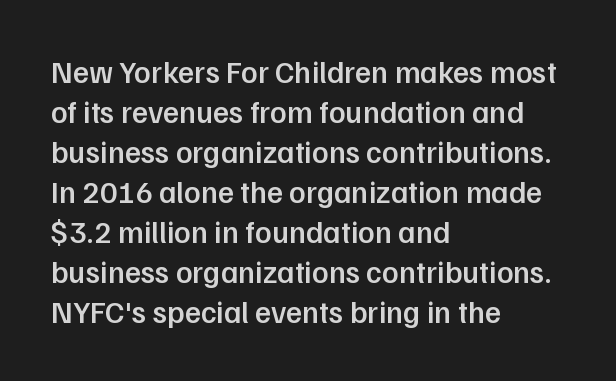
The image shows 31 px semibold sans-serif type, upright; set left-aligned, normal line spacing (1.29x), normal letter spacing, not underlined; low stroke contrast and a medium x-height.
